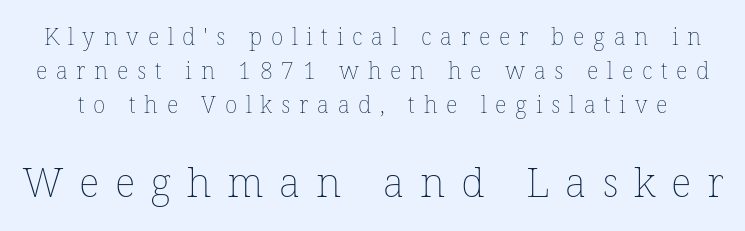
Is the type heavy? It reads as light-to-regular instead. The lines sit at an ordinary, default distance from one another. The rendering enlarges the type as you move from the upper chunk to the lower. Posture: upright roman. Is this a fixed-width face? No — the glyphs have proportional, varying widths. The letterforms stand isolated, each surrounded by extra space.
